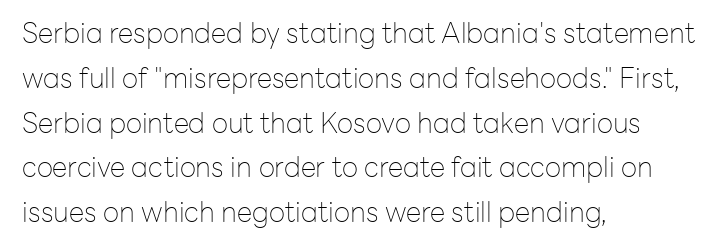
The image shows 28 px thin sans-serif type, upright; set left-aligned, normal line spacing (1.6x), normal letter spacing, not underlined; low stroke contrast and a medium x-height.
